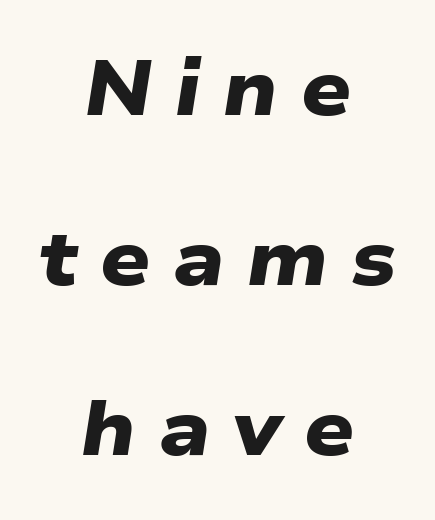
Heavy, bold letterforms. Unmarked baselines from the first word to the last. A sans-serif font was chosen for this passage. The passage shown is typed in a proportional face where columns would drift.
